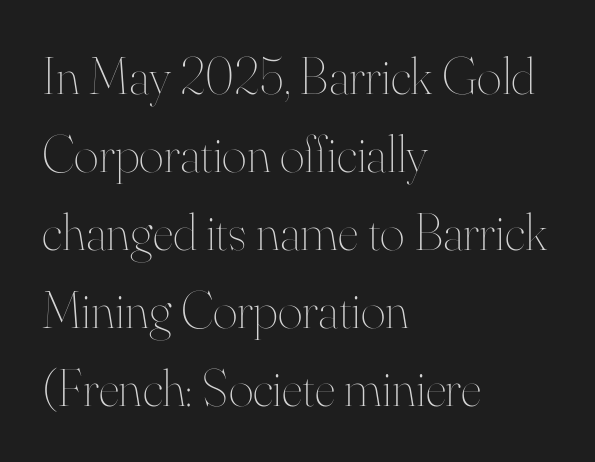
Italic: no, the glyphs are upright roman. Horizontal alignment here is leftward, the default for most running prose. Each letter keeps its own natural width here, so spacing adapts to shape. How are the letters spaced? Ordinarily, with no added tracking.
